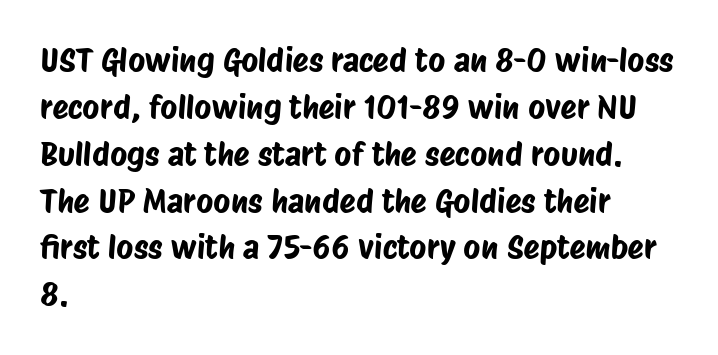
Q: Is the typeface a serif or a sans-serif typeface? A: Sans-serif.
Q: Is the text underlined? A: No.
Q: How is the paragraph aligned? A: Left-aligned.
Q: Is the spacing between letters normal or unusually wide? A: Normal.
Q: Is the spacing between lines tight, normal or loose? A: Normal.
Q: Width (condensed, normal, or wide)? A: Condensed.
Q: Stroke contrast? A: Low.
Q: x-height? A: Large.
Q: Monospaced? A: No.
